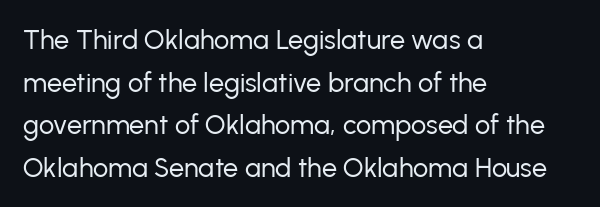
{"italic": "no", "bold": "no", "underline": "no", "align": "left", "line_spacing": "normal", "line_spacing_ratio": 1.58, "letter_spacing": "normal", "letter_spacing_em": 0.0, "glyph_px": 27}
